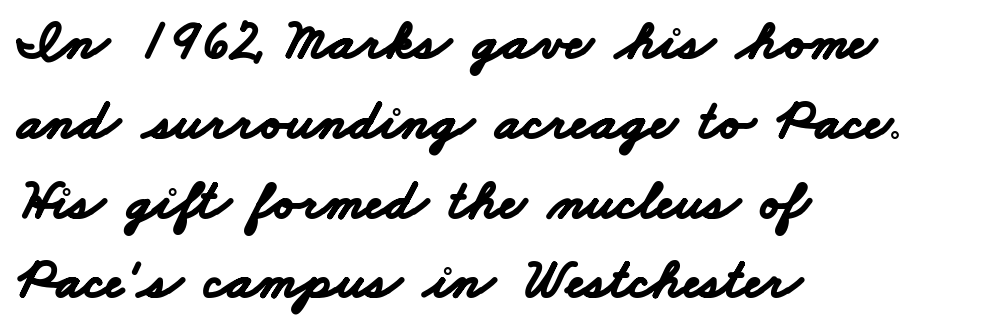
{"serif": "no", "bold": "yes", "weight": "bold", "width": "wide", "stroke_contrast": "low", "x_height": "small", "monospaced": "no", "underline": "no", "align": "left", "line_spacing": "normal", "line_spacing_ratio": 1.4, "letter_spacing": "normal", "letter_spacing_em": 0.0, "glyph_px": 57}
